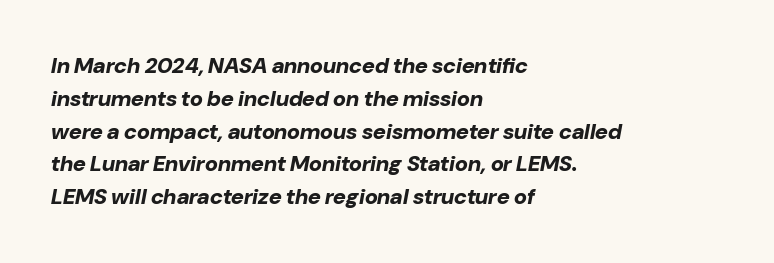
Q: Is the text bold? A: Yes.
Q: Is the text italic (slanted)? A: Yes, it leans right by about 10 degrees.
Q: Is the text underlined? A: No.
Q: How is the paragraph aligned? A: Left-aligned.
Q: Is the spacing between letters normal or unusually wide? A: Normal.
Q: Is the spacing between lines tight, normal or loose? A: Normal.
